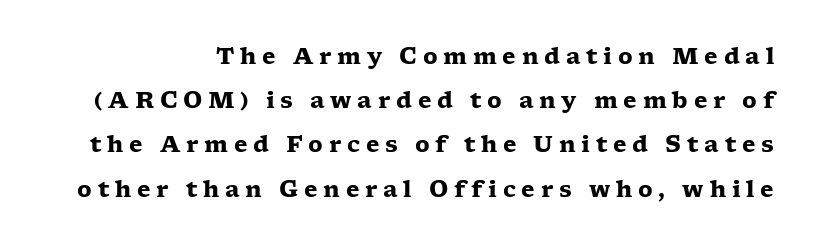
Unlike italic type, these characters show no tilt at all. Compared with typical paragraphs, the rows here are farther apart. The font is running at its bold setting. Short note: letters widely spaced.
